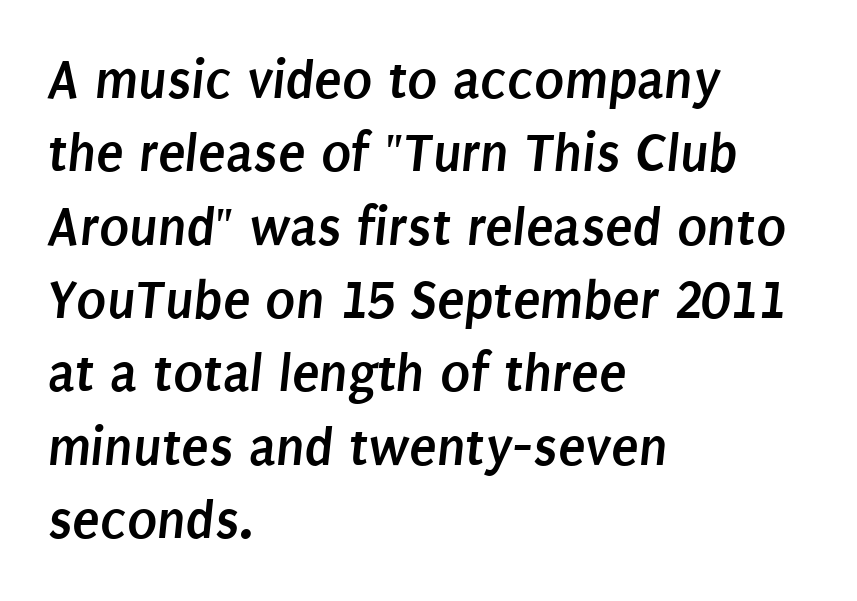
Emphasis by weight is at full strength: bold. Quick note: interline space is typical. Is this a fixed-width face? No — the glyphs have proportional, varying widths. The typeface chosen for these lines omits serifs. Does the copy run flush right? No — it runs flush left.
